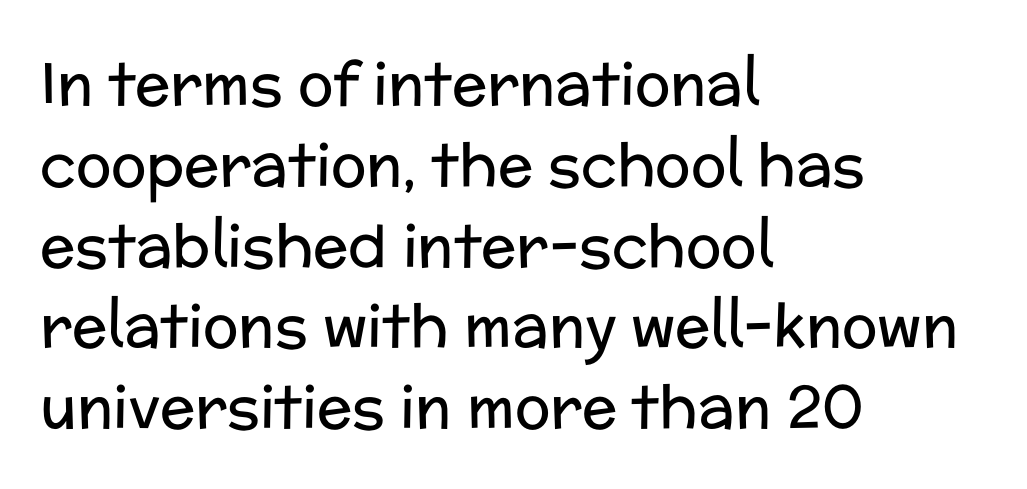
Grotesque or geometric, the face here clearly has no serifs. Quick note: underline off. The rendering uses natural spacing where letterforms have individual widths. Ascenders rise straight up at ninety degrees.
